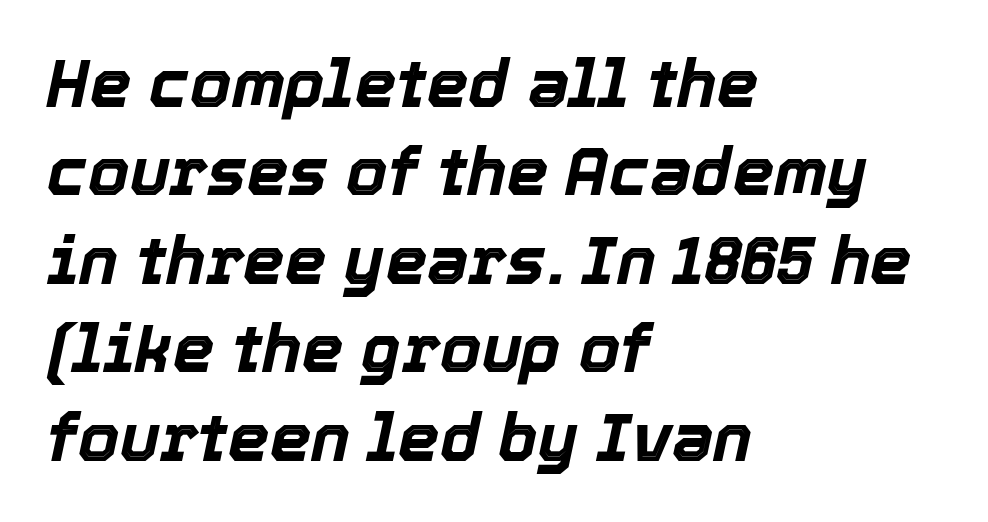
Q: Is the text bold? A: Yes.
Q: Is the text italic (slanted)? A: Yes, it leans right by about 12 degrees.
Q: Is the text underlined? A: No.
Q: How is the paragraph aligned? A: Left-aligned.
Q: Is the spacing between letters normal or unusually wide? A: Normal.
Q: Is the spacing between lines tight, normal or loose? A: Normal.
Q: Width (condensed, normal, or wide)? A: Normal.
Q: x-height? A: Medium.
Q: Monospaced? A: No.
